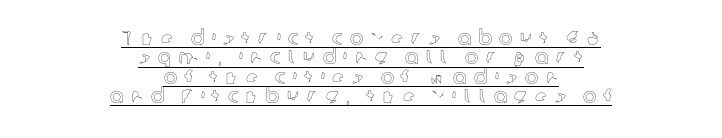
The image shows 20 px text type, upright; set centered, tight line spacing (0.97x), unusually wide letter spacing (+0.37 em), underlined.
